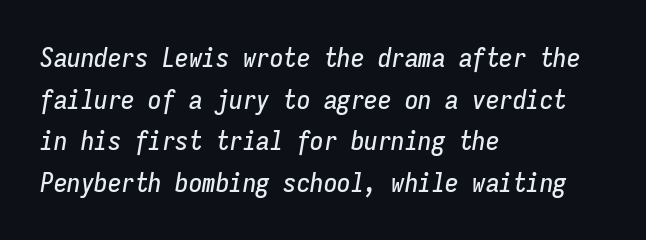
The image shows 27 px text type, italic (leaning right); set left-aligned, normal line spacing (1.54x), normal letter spacing, not underlined.
